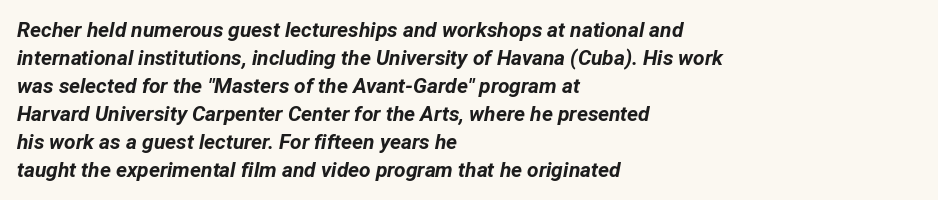
{"italic": "yes", "lean": "right", "slant_degrees": 12, "bold": "yes", "underline": "no", "align": "left", "line_spacing": "normal", "line_spacing_ratio": 1.33, "letter_spacing": "normal", "letter_spacing_em": 0.0, "glyph_px": 21}
